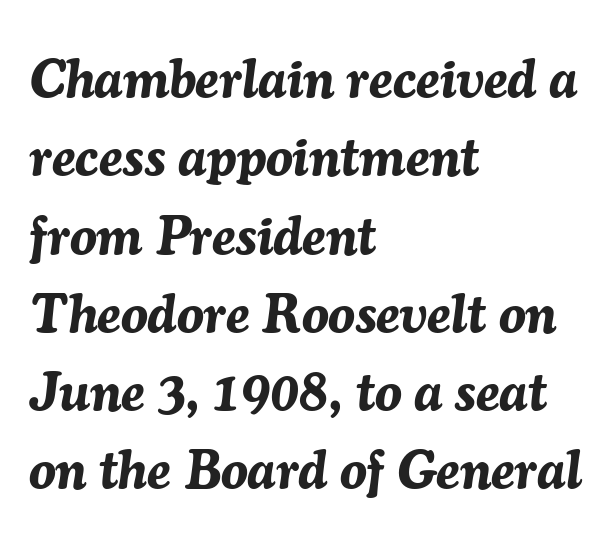
Compared with typical body copy, the letter spacing here is the same. The specimen omits any rule beneath the text block's lines. Posture: slanted. Spacing verdict: proportional, widths tailored to each character. Whoever set this chose a conventional vertical rhythm.
